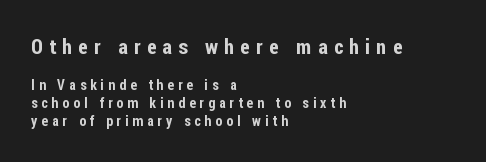
{"italic": "no", "underline": "no", "align": "left", "line_spacing": "normal", "line_spacing_ratio": 1.28, "letter_spacing": "wide", "letter_spacing_em": 0.29, "larger_block": "first", "size_ratio": 1.5, "glyph_px": 21}
